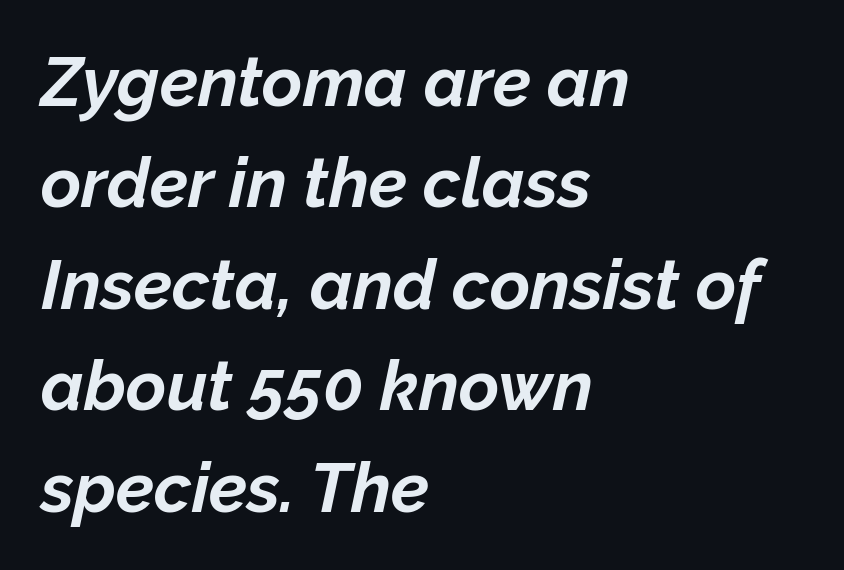
Q: Is the text bold? A: Yes.
Q: Is the text italic (slanted)? A: Yes, it leans right by about 12 degrees.
Q: Is the text underlined? A: No.
Q: How is the paragraph aligned? A: Left-aligned.
Q: Is the spacing between letters normal or unusually wide? A: Normal.
Q: Is the spacing between lines tight, normal or loose? A: Normal.
Q: Width (condensed, normal, or wide)? A: Normal.
Q: Stroke contrast? A: Low.
Q: x-height? A: Medium.
Q: Monospaced? A: No.
